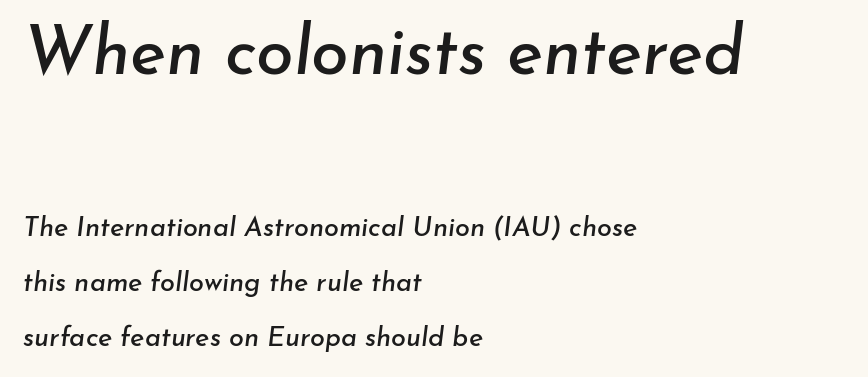
{"italic": "yes", "lean": "right", "slant_degrees": 7, "width": "normal", "stroke_contrast": "low", "x_height": "small", "monospaced": "no", "underline": "no", "align": "left", "line_spacing": "loose", "line_spacing_ratio": 2.03, "letter_spacing": "normal", "letter_spacing_em": 0.0, "larger_block": "first", "size_ratio": 2.52, "glyph_px": 68}
